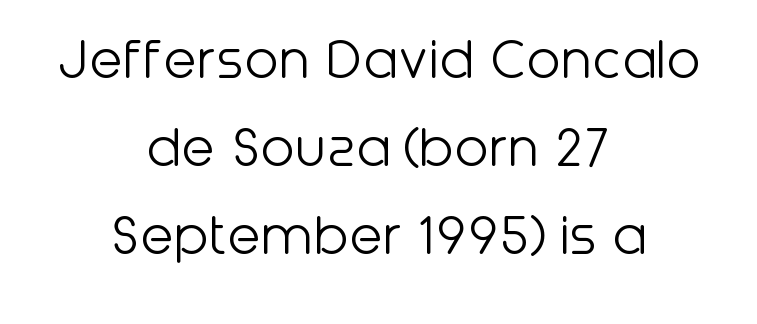
Here the designer chose a conventional face with non-uniform glyph widths. Standard letterfit; no display-style spreading of the glyphs. Successive baselines arrive at the customary interval. The zone under the glyphs is completely vacant. Typeset on center — no edge is straight. Is the stroke heavy? The answer is a plain regular-or-lighter.
